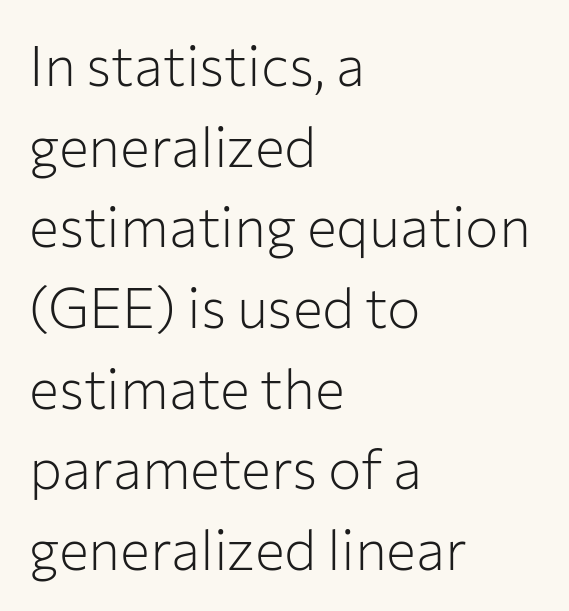
The type family on display is of the sans-serif kind. No word sits above an underline. Quick note: not italic, upright. A light-to-regular cut is what we see here.
